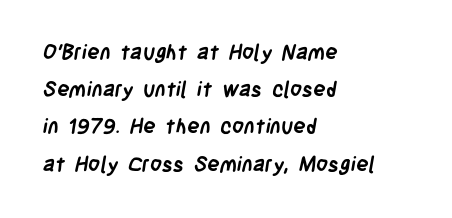
The image shows 21 px bold type; set left-aligned, line spacing 1.77x, normal letter spacing, not underlined.
